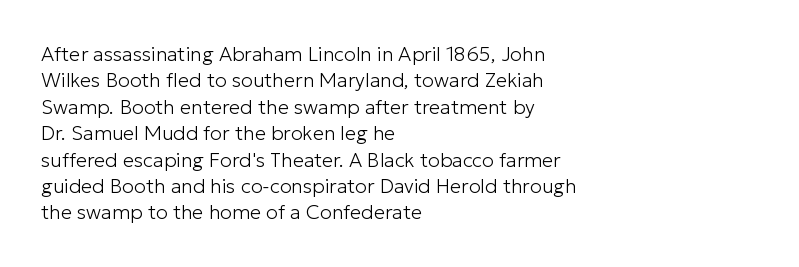
The image shows 20 px text type, upright; set left-aligned, normal line spacing (1.32x), normal letter spacing, not underlined.
